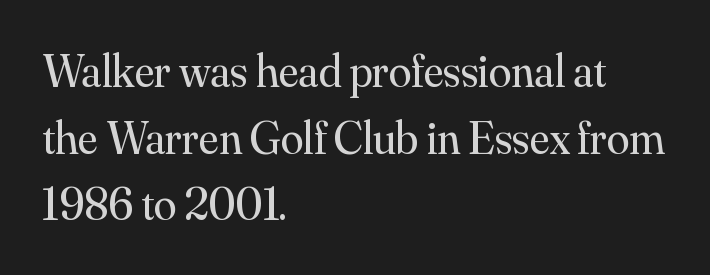
Descenders are the only things crossing below the line. Do the characters align in a grid? No, the font is proportional. The typeface chosen for these lines features serifs. This block has exactly the height ordinary leading produces.
